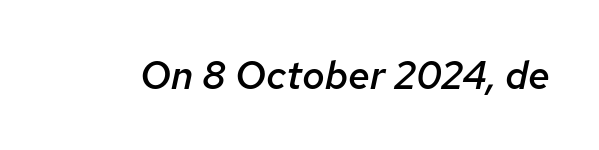
The image shows 39 px semibold type, italic (leaning right); set normal letter spacing, not underlined; low stroke contrast and a medium x-height.
